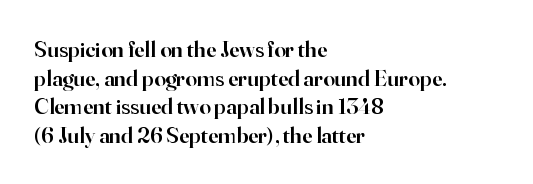
Q: Is the text bold? A: Semi-bold.
Q: Is the text italic (slanted)? A: No, it is upright.
Q: Is the text underlined? A: No.
Q: How is the paragraph aligned? A: Left-aligned.
Q: Is the spacing between letters normal or unusually wide? A: Normal.
Q: Is the spacing between lines tight, normal or loose? A: Normal.
